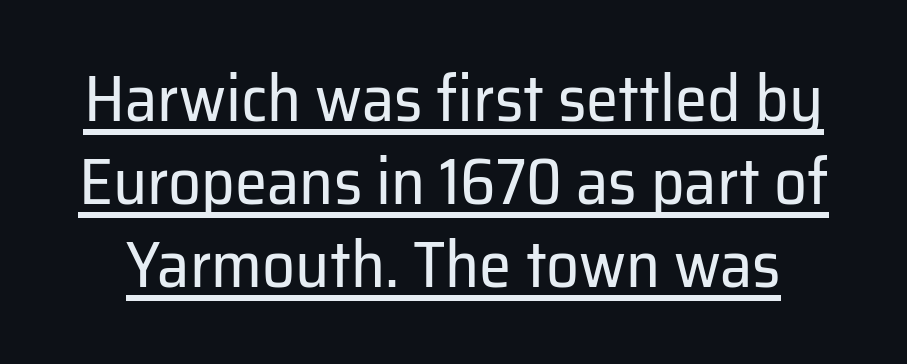
The image shows 65 px regular-weight sans-serif type, upright; set normal line spacing (1.28x), normal letter spacing, underlined; low stroke contrast and a medium x-height.
